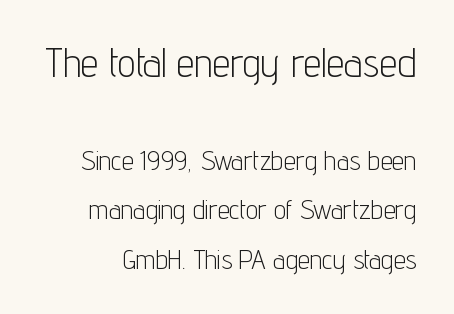
{"serif": "no", "italic": "no", "bold": "no", "weight": "light", "width": "condensed", "stroke_contrast": "low", "x_height": "medium", "monospaced": "no", "underline": "no", "line_spacing_ratio": 1.84, "letter_spacing": "normal", "letter_spacing_em": 0.0, "larger_block": "first", "size_ratio": 1.48, "glyph_px": 40}
